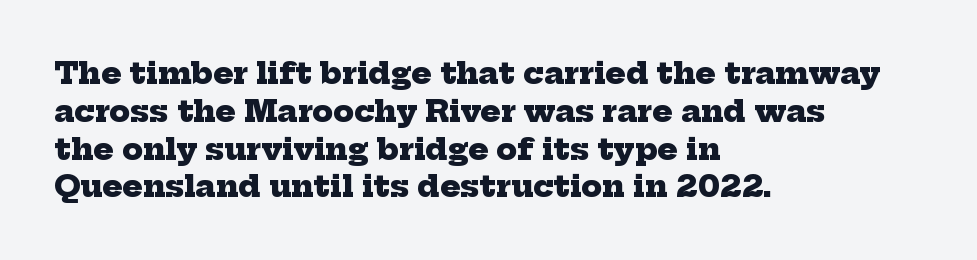
The image shows 30 px heavy serif type; set left-aligned, normal line spacing (1.26x), normal letter spacing, not underlined; low stroke contrast and a medium x-height.
